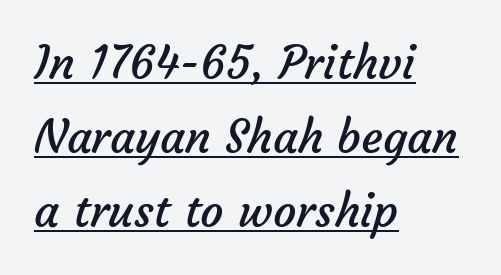
{"serif": "no", "bold": "no", "weight": "regular", "width": "normal", "stroke_contrast": "low", "x_height": "medium", "monospaced": "no", "underline": "yes", "align": "left", "line_spacing": "normal", "line_spacing_ratio": 1.61, "letter_spacing": "normal", "letter_spacing_em": 0.0, "glyph_px": 46}
